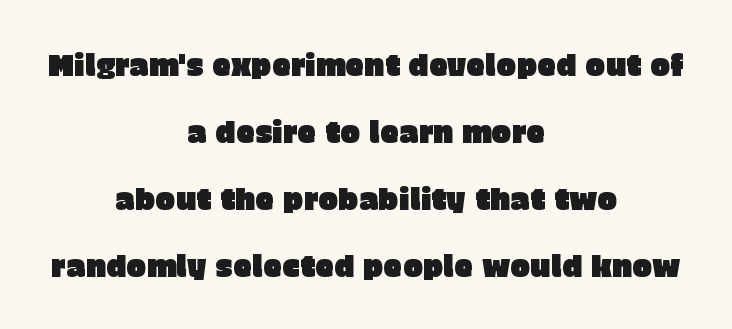
The image shows 30 px sans-serif type, upright; set centered, loose line spacing (2.23x), normal letter spacing, not underlined; low stroke contrast and a large x-height.
